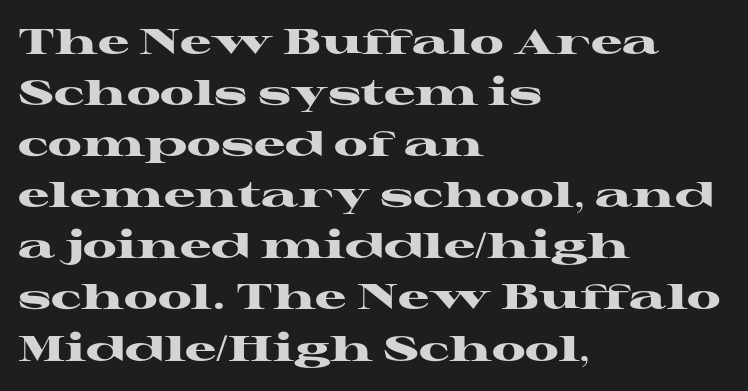
Each line starts at the same left margin while the right side varies. Looks like regular typesetting: each glyph gets only the width it needs. The letters carry serifs — small finishing strokes at the ends of their stems. Vertically, the passage feels balanced, rows spaced as you'd expect.
